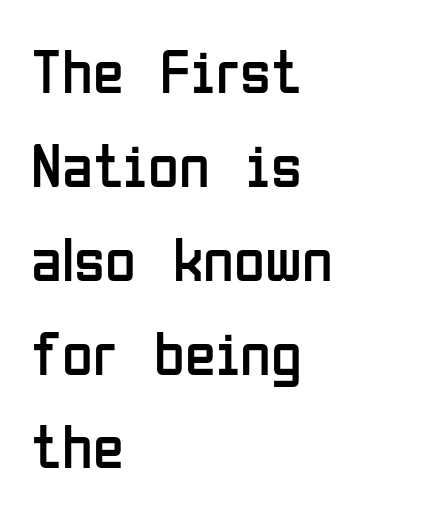
These lines keep a tight, regular rhythm from letter to letter. No feet cap the strokes, marking this as sans-serif type. Unbolded letterforms with no extra heft. These lines are rendered in a variable-pitch font. When letters stand straight like this, we call the style roman or upright. Horizontal bands of white between lines are of average thickness.
